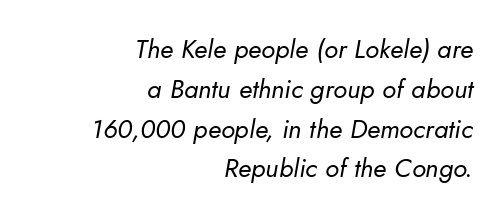
{"italic": "yes", "lean": "right", "slant_degrees": 5, "bold": "no", "underline": "no", "align": "right", "line_spacing": "normal", "line_spacing_ratio": 1.53, "letter_spacing": "normal", "letter_spacing_em": 0.0, "glyph_px": 26}
